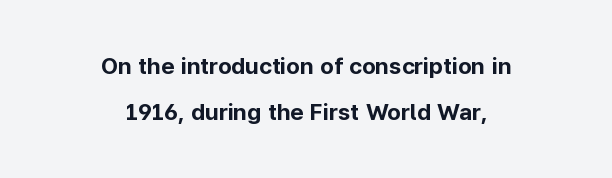
Q: Is the text bold? A: Yes.
Q: Is the text italic (slanted)? A: No, it is upright.
Q: Is the text underlined? A: No.
Q: How is the paragraph aligned? A: Centered.
Q: Is the spacing between letters normal or unusually wide? A: Normal.
Q: Is the spacing between lines tight, normal or loose? A: Loose.
